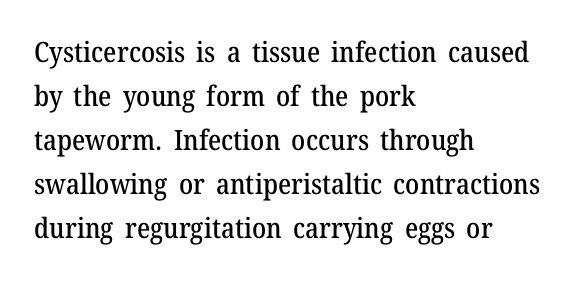
The image shows 28 px serif type, upright; set left-aligned, normal line spacing (1.57x), normal letter spacing, not underlined; medium stroke contrast and a medium x-height.
